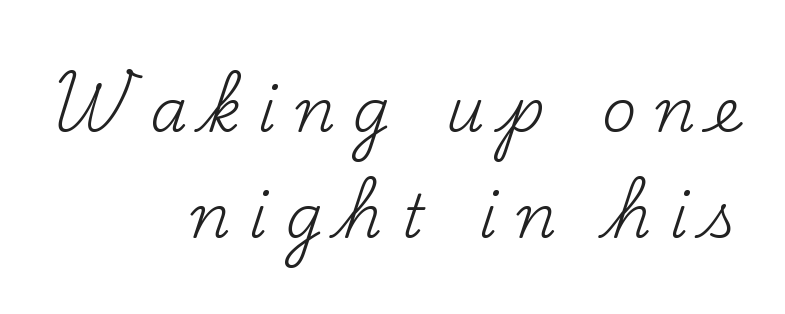
Which margin do the lines hug? The right one — the left edge is uneven. The weight would be labelled regular, book, light, or lighter still. The letters carry serifs — small finishing strokes at the ends of their stems. Proportional: the letters do not fall into vertical columns. Between one letter and the next there's a generous, obvious gap.
